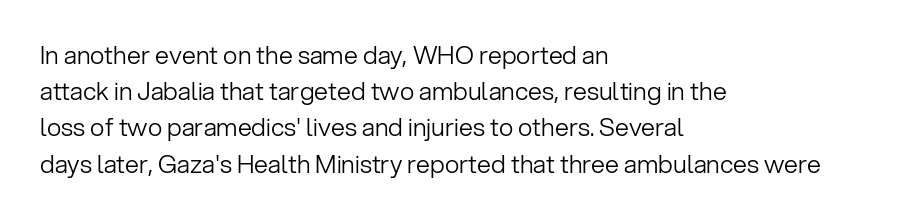
{"italic": "no", "bold": "no", "underline": "no", "align": "left", "line_spacing": "normal", "line_spacing_ratio": 1.45, "letter_spacing": "normal", "letter_spacing_em": 0.0, "glyph_px": 25}
